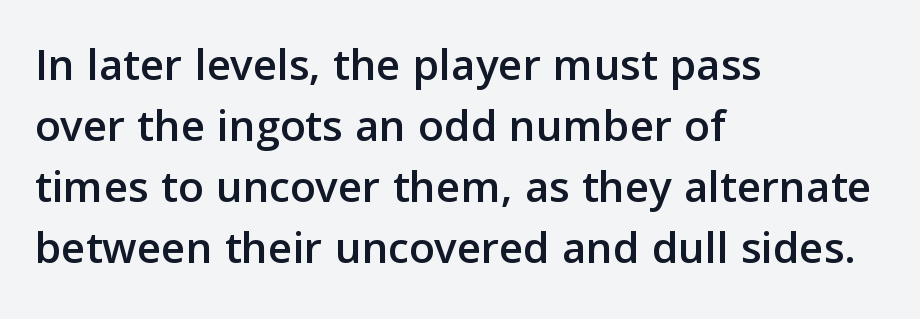
The image shows 47 px sans-serif type, upright; set left-aligned, normal line spacing (1.3x), normal letter spacing, not underlined; low stroke contrast and a medium x-height.
